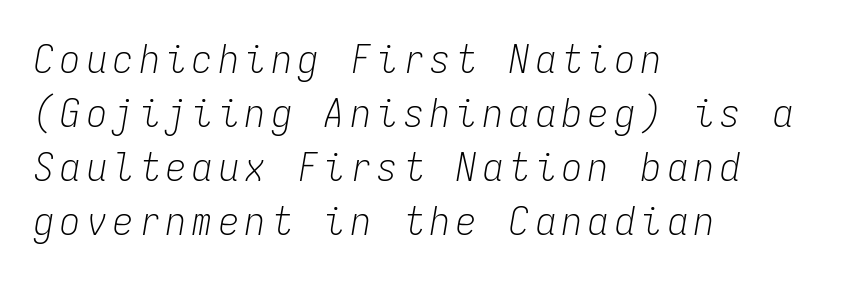
Q: Is the text bold? A: No.
Q: Is the text italic (slanted)? A: Yes, it leans right by about 9 degrees.
Q: Is the text underlined? A: No.
Q: How is the paragraph aligned? A: Left-aligned.
Q: Is the spacing between lines tight, normal or loose? A: Normal.
Q: Width (condensed, normal, or wide)? A: Condensed.
Q: Stroke contrast? A: Low.
Q: x-height? A: Medium.
Q: Monospaced? A: Yes.
